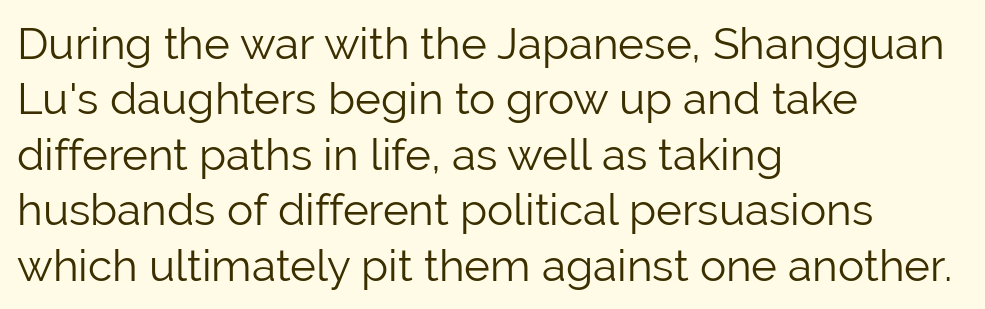
I'd call this a sans setting — the letters go barefoot. Students, note that the glyphs here touch the page at normal intervals. The specimen reads as upright at a glance. Is this a fixed-width face? No — the glyphs have proportional, varying widths. The ragged edge is on the right, which tells us the setting is flush left.
